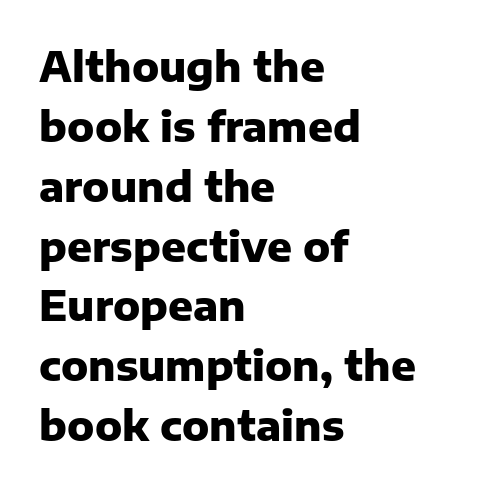
Unlike italic type, these characters show no tilt at all. Does the leading feel generous? No, just average. Glyph-to-glyph distance matches everyday printed text. Each letter keeps its own natural width here, so spacing adapts to shape. The type family on display is of the sans-serif kind. Left-aligned paragraph, ragged on the right.
